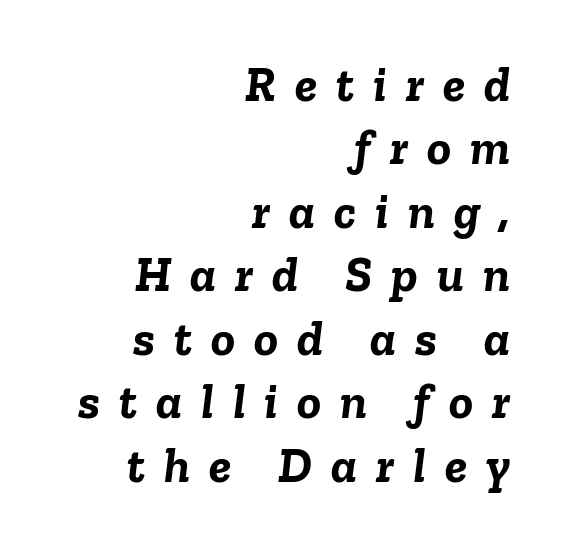
Q: Is the text bold? A: Yes.
Q: Is the text italic (slanted)? A: Yes, it leans right by about 6 degrees.
Q: Is the text underlined? A: No.
Q: How is the paragraph aligned? A: Right-aligned.
Q: Is the spacing between letters normal or unusually wide? A: Unusually wide.
Q: Is the spacing between lines tight, normal or loose? A: Normal.
Q: Width (condensed, normal, or wide)? A: Normal.
Q: Stroke contrast? A: Low.
Q: x-height? A: Medium.
Q: Monospaced? A: No.
